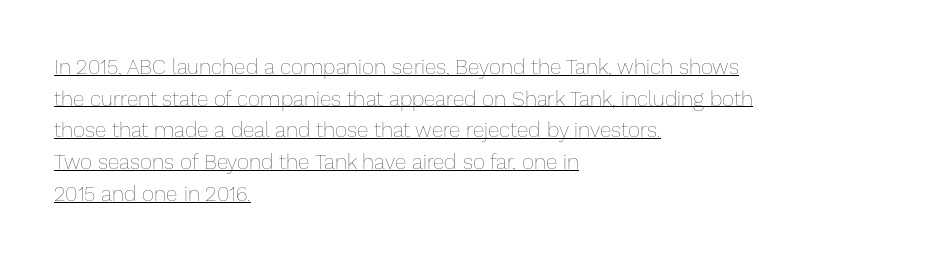
The weight tops out at a normal text grade. Which margin do the lines hug? The left one — the right edge is uneven. Looks like someone drew a line under every word here. This sample uses plain, unmodified letter spacing. This is roman type, the default non-slanted kind.
